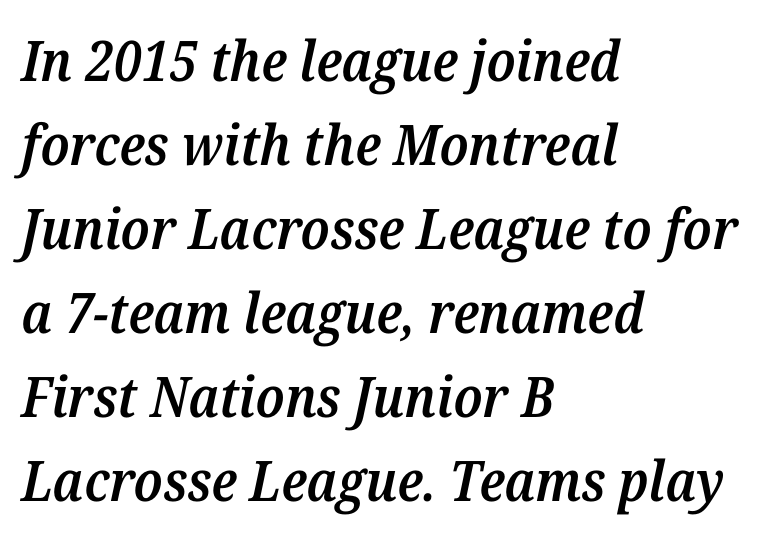
{"serif": "yes", "italic": "yes", "lean": "right", "slant_degrees": 12, "bold": "semi", "weight": "semibold", "width": "normal", "stroke_contrast": "medium", "x_height": "medium", "monospaced": "no", "underline": "no", "align": "left", "line_spacing": "normal", "line_spacing_ratio": 1.5, "letter_spacing": "normal", "letter_spacing_em": 0.0, "glyph_px": 56}
